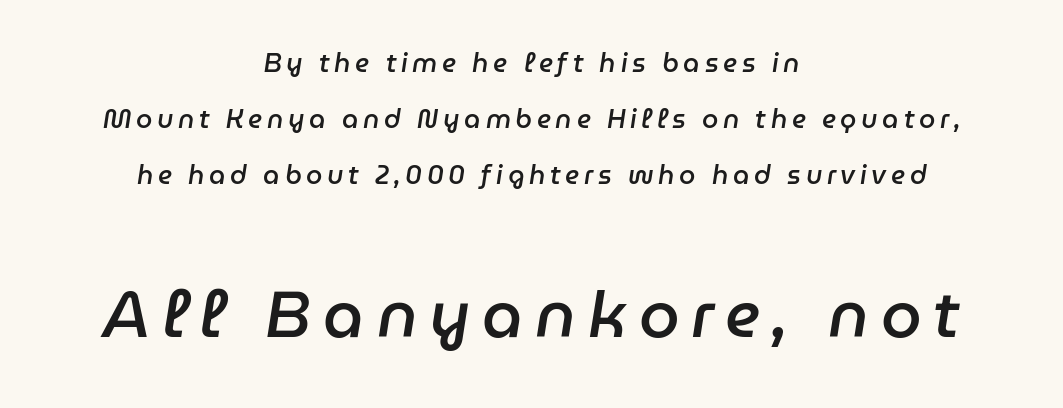
The image shows 65 px semibold type, italic (leaning right); set centered, loose line spacing (2.15x), not underlined; the second (bottom) block is 2.5x larger; low stroke contrast and a medium x-height.
